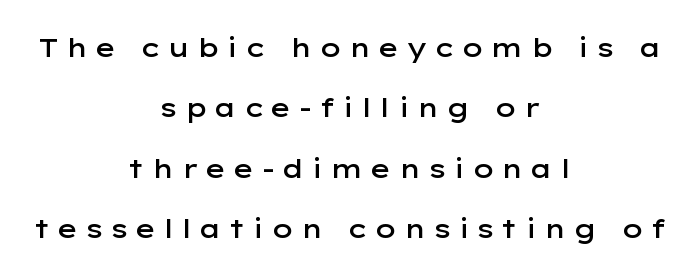
The image shows 26 px text type, upright; set centered, loose line spacing (2.32x), unusually wide letter spacing (+0.24 em), not underlined.
